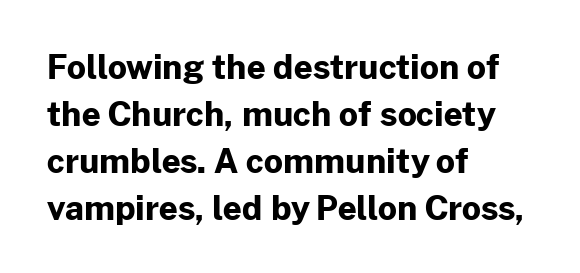
The image shows 33 px bold sans-serif type, upright; set left-aligned, normal line spacing (1.42x), normal letter spacing, not underlined; low stroke contrast and a medium x-height.
